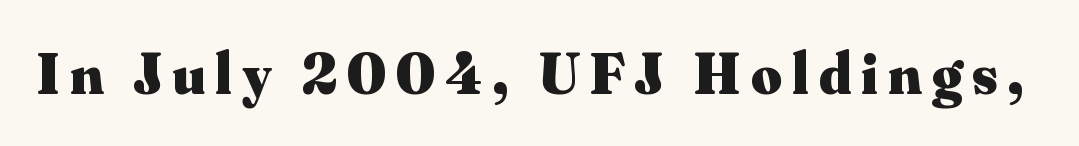
Q: Is the text bold? A: Yes.
Q: Is the text italic (slanted)? A: No, it is upright.
Q: Is the typeface a serif or a sans-serif typeface? A: Serif.
Q: Is the text underlined? A: No.
Q: Width (condensed, normal, or wide)? A: Normal.
Q: Stroke contrast? A: Medium.
Q: x-height? A: Small.
Q: Monospaced? A: No.
